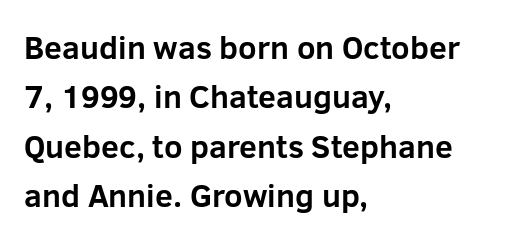
Q: Is the text bold? A: Yes.
Q: Is the text italic (slanted)? A: No, it is upright.
Q: Is the typeface a serif or a sans-serif typeface? A: Sans-serif.
Q: Is the text underlined? A: No.
Q: How is the paragraph aligned? A: Left-aligned.
Q: Is the spacing between letters normal or unusually wide? A: Normal.
Q: Is the spacing between lines tight, normal or loose? A: Normal.
Q: Width (condensed, normal, or wide)? A: Normal.
Q: Stroke contrast? A: Low.
Q: x-height? A: Medium.
Q: Monospaced? A: No.
